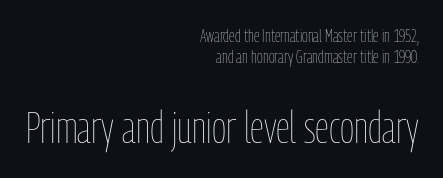
Q: Is the text bold? A: No.
Q: Is the text italic (slanted)? A: No, it is upright.
Q: Is the text underlined? A: No.
Q: How is the paragraph aligned? A: Right-aligned.
Q: Is the spacing between letters normal or unusually wide? A: Normal.
Q: Is the spacing between lines tight, normal or loose? A: Tight.
Q: Which block of text is set in a larger size, the first (top) or the second (bottom)? A: The second (bottom) one.
Q: Width (condensed, normal, or wide)? A: Condensed.
Q: Stroke contrast? A: Low.
Q: x-height? A: Medium.
Q: Monospaced? A: No.
